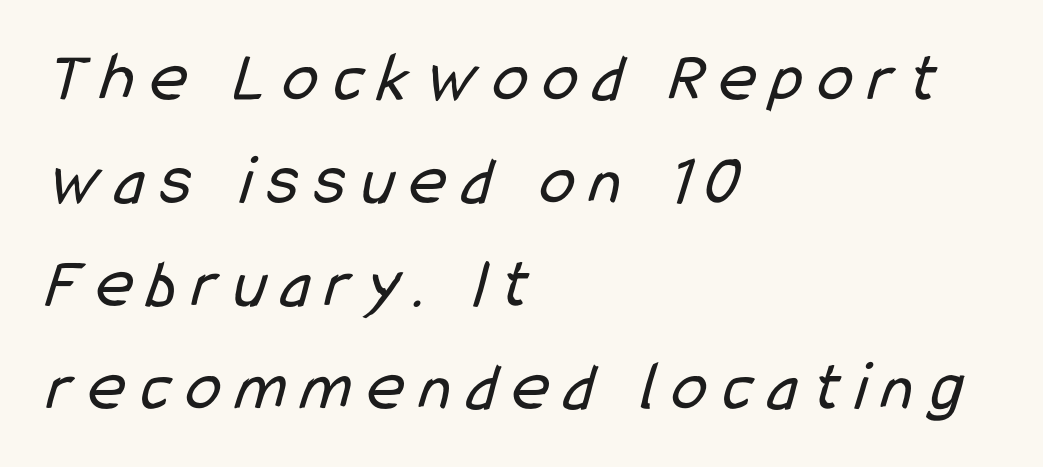
{"serif": "no", "bold": "no", "weight": "regular", "width": "condensed", "stroke_contrast": "low", "x_height": "medium", "monospaced": "no", "underline": "no", "align": "left", "line_spacing": "normal", "line_spacing_ratio": 1.45, "letter_spacing": "wide", "letter_spacing_em": 0.22, "glyph_px": 71}
